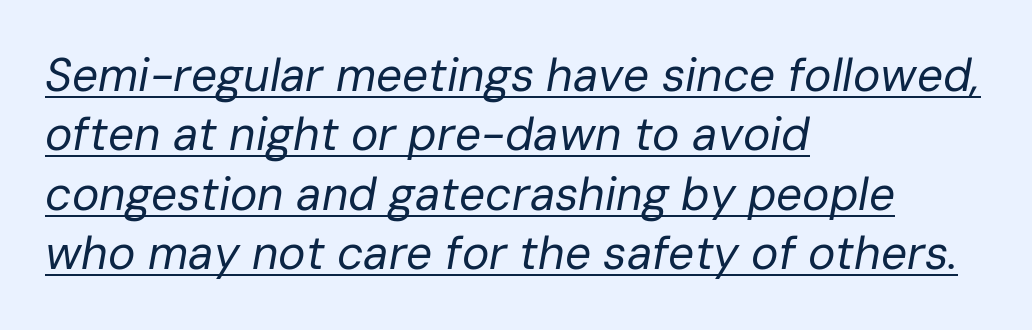
The image shows 46 px regular-weight type, italic (leaning right); set left-aligned, normal line spacing (1.29x), normal letter spacing, underlined; low stroke contrast and a medium x-height.
